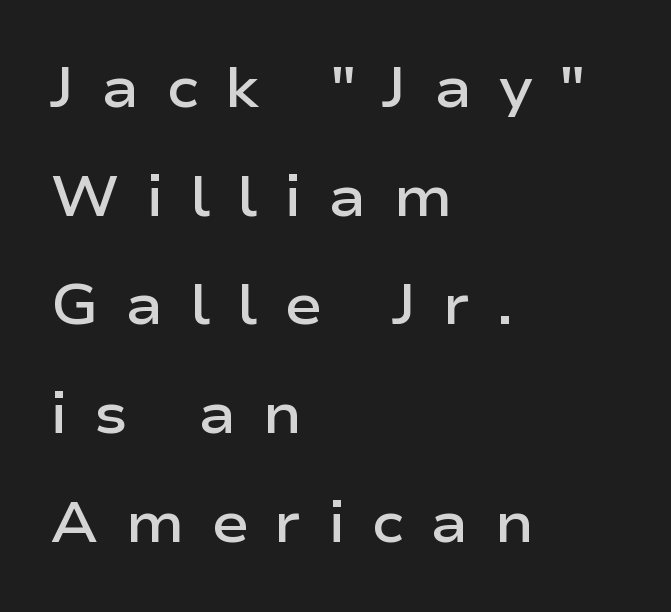
{"serif": "no", "italic": "no", "bold": "semi", "weight": "semibold", "width": "wide", "stroke_contrast": "low", "x_height": "medium", "monospaced": "no", "underline": "no", "align": "left", "line_spacing": "loose", "line_spacing_ratio": 1.94, "letter_spacing": "wide", "letter_spacing_em": 0.47, "glyph_px": 56}
